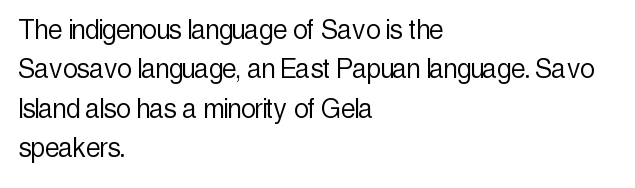
{"serif": "no", "italic": "no", "bold": "no", "weight": "light", "width": "condensed", "x_height": "medium", "monospaced": "no", "underline": "no", "align": "left", "line_spacing_ratio": 1.23, "letter_spacing": "normal", "letter_spacing_em": 0.0, "glyph_px": 32}
